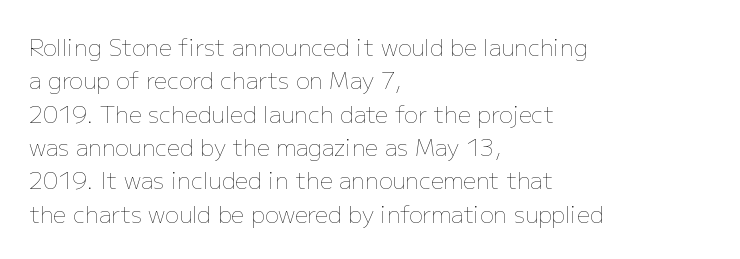
How would I describe the line gaps? Plain and ordinary. Just letters on the line, the space beneath them empty. Alignment: flush left. In terms of posture, this sample is upright.
